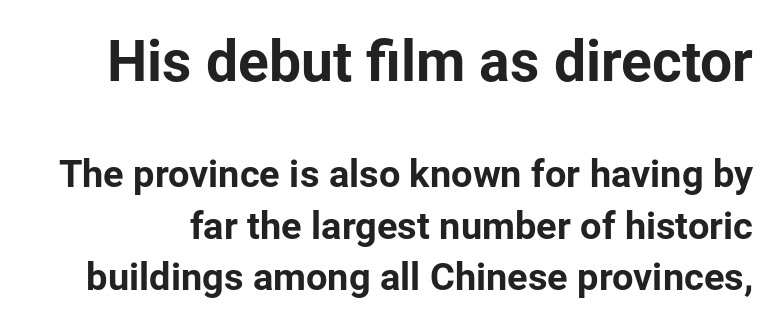
The image shows 57 px bold sans-serif type, upright; set normal line spacing (1.36x), normal letter spacing, not underlined; the first (top) block is 1.5x larger; low stroke contrast and a medium x-height.
